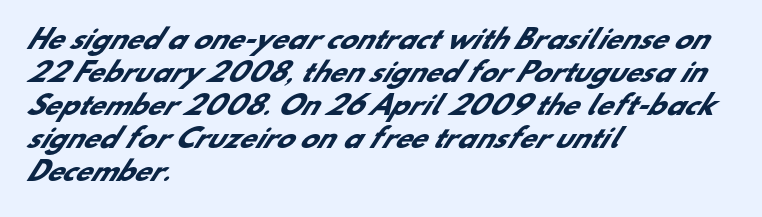
The image shows 26 px bold type; set left-aligned, normal line spacing (1.27x), normal letter spacing, not underlined.
